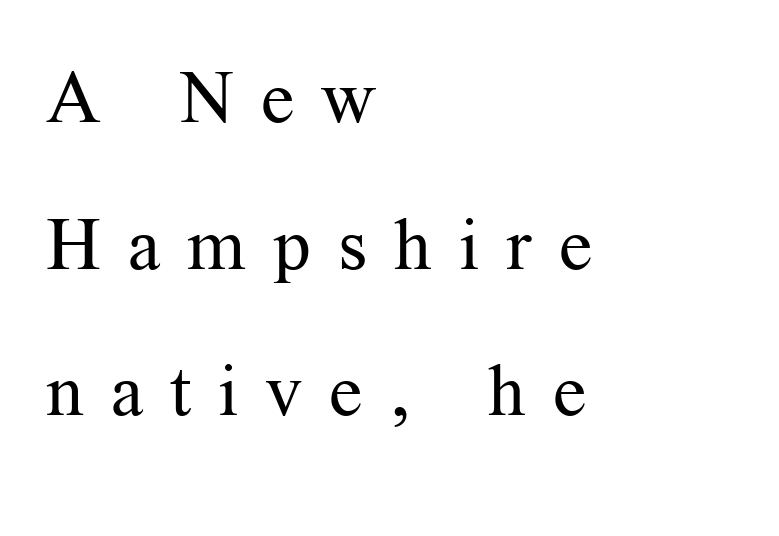
A bare baseline throughout the passage. Rendered with straight, roman letterforms. The block of text is sparse from top to bottom, with ample space between rows. Do the characters align in a grid? No, the font is proportional. Heaviness? Minimal to ordinary, like unemphasized prose. Glyph-to-glyph distance is far greater than everyday printed text.
